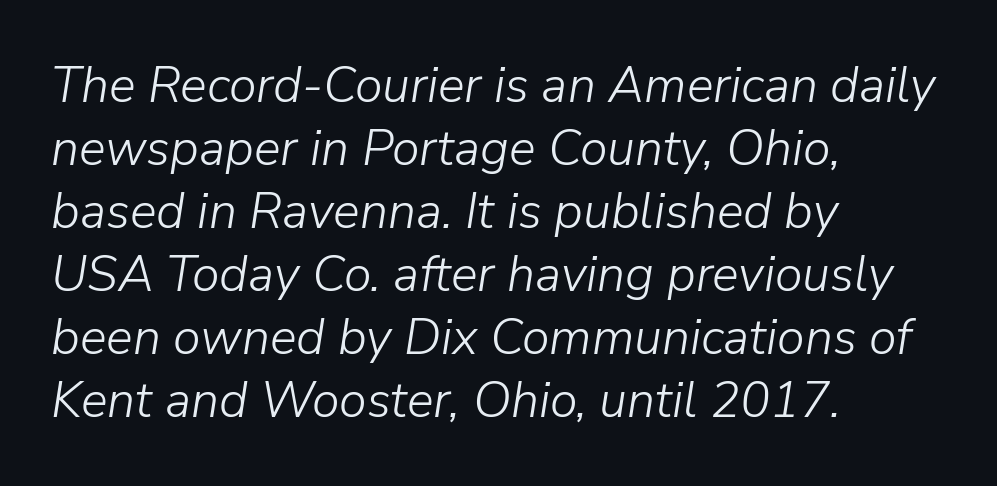
Q: Is the text bold? A: No.
Q: Is the text italic (slanted)? A: Yes, it leans right by about 9 degrees.
Q: Is the text underlined? A: No.
Q: How is the paragraph aligned? A: Left-aligned.
Q: Is the spacing between letters normal or unusually wide? A: Normal.
Q: Is the spacing between lines tight, normal or loose? A: Normal.
Q: Width (condensed, normal, or wide)? A: Normal.
Q: Stroke contrast? A: Low.
Q: x-height? A: Medium.
Q: Monospaced? A: No.
